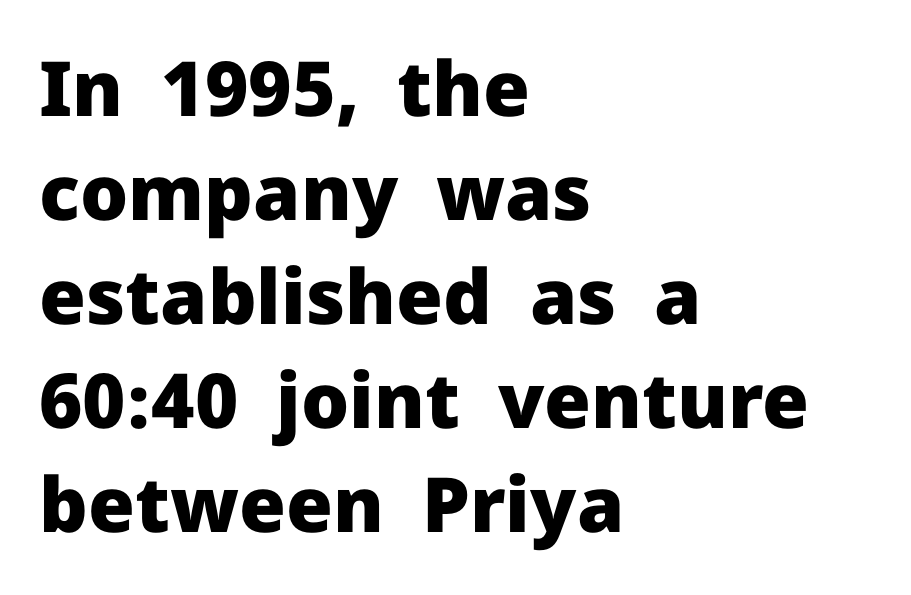
{"serif": "no", "italic": "no", "bold": "yes", "weight": "heavy", "width": "normal", "stroke_contrast": "low", "x_height": "medium", "monospaced": "no", "underline": "no", "align": "left", "line_spacing": "normal", "line_spacing_ratio": 1.37, "letter_spacing": "normal", "letter_spacing_em": 0.0, "glyph_px": 76}
